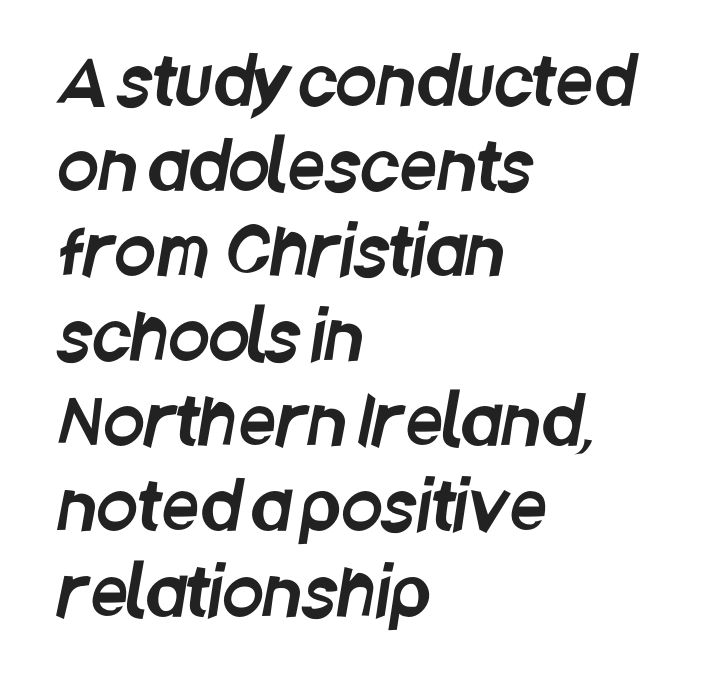
{"serif": "no", "width": "condensed", "stroke_contrast": "low", "x_height": "large", "monospaced": "no", "underline": "no", "align": "left", "line_spacing": "normal", "line_spacing_ratio": 1.27, "letter_spacing": "normal", "letter_spacing_em": 0.0, "glyph_px": 67}
